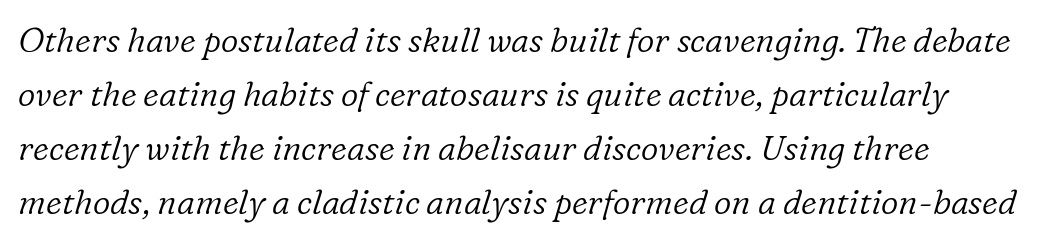
The image shows 34 px light serif type, italic (leaning right); set normal line spacing (1.59x), normal letter spacing, not underlined; low stroke contrast and a medium x-height.
